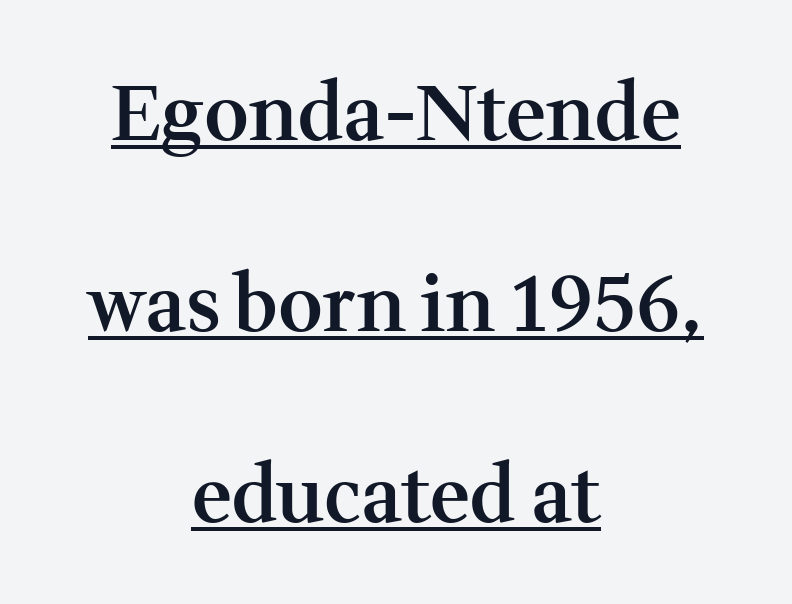
The image shows 77 px semibold serif type, upright; set centered, loose line spacing (2.48x), normal letter spacing, underlined; medium stroke contrast and a medium x-height.
